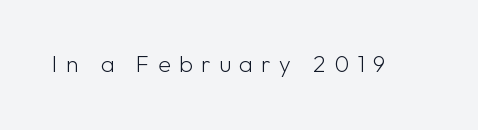
The letterforms stand isolated, each surrounded by extra space. Honestly, there is no underline to notice here at all. The font's upright variant was chosen for this text. The font sits on the lighter half of the weight spectrum, regular included.
